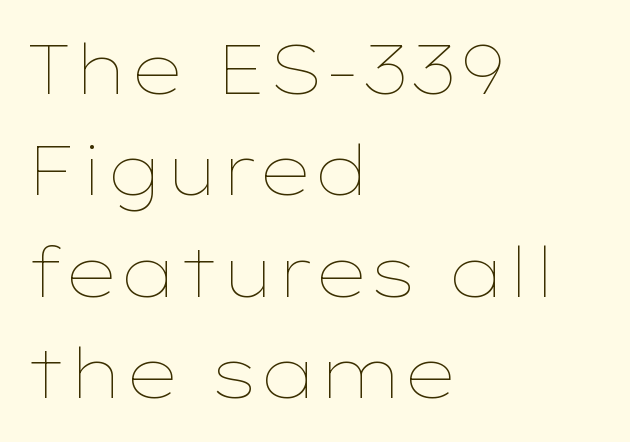
Every row of glyphs begins at an identical x-position on the left. On a weight scale, this lands at 450 or below. The face used here is proportionally spaced, like ordinary book or web type. You can tell it's not italic because the verticals are truly vertical. Honestly, the row spacing looks completely unremarkable. Default kerning and tracking; the words read as compact shapes.
